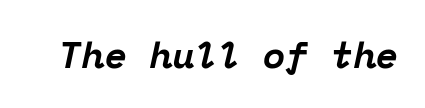
Q: Is the text bold? A: Yes.
Q: Is the text italic (slanted)? A: Yes, it leans right by about 12 degrees.
Q: Is the typeface a serif or a sans-serif typeface? A: Serif.
Q: Is the text underlined? A: No.
Q: Is the spacing between letters normal or unusually wide? A: Normal.
Q: Width (condensed, normal, or wide)? A: Normal.
Q: Stroke contrast? A: Low.
Q: x-height? A: Medium.
Q: Monospaced? A: Yes.
